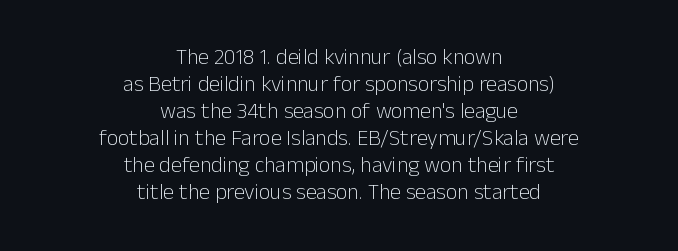
The image shows 22 px text type, upright; set centered, line spacing 1.23x, normal letter spacing, not underlined.
